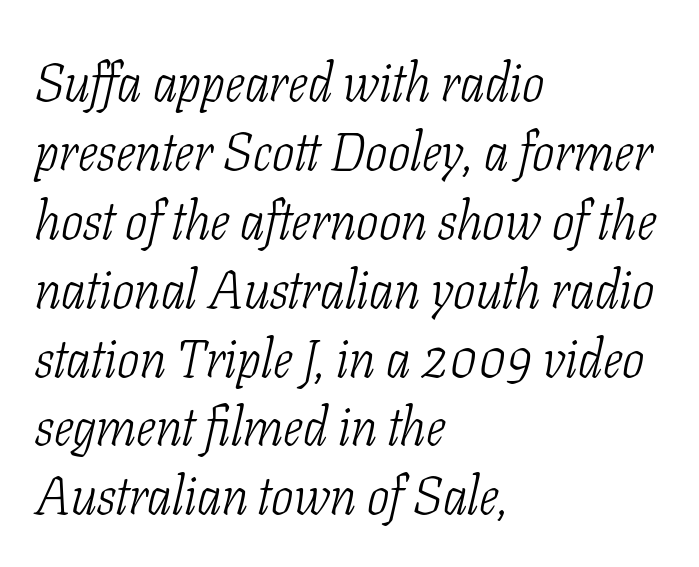
{"serif": "yes", "italic": "yes", "lean": "right", "slant_degrees": 11, "bold": "no", "weight": "light", "width": "condensed", "stroke_contrast": "low", "x_height": "medium", "monospaced": "no", "underline": "no", "align": "left", "line_spacing": "normal", "line_spacing_ratio": 1.3, "letter_spacing": "normal", "letter_spacing_em": 0.0, "glyph_px": 53}
